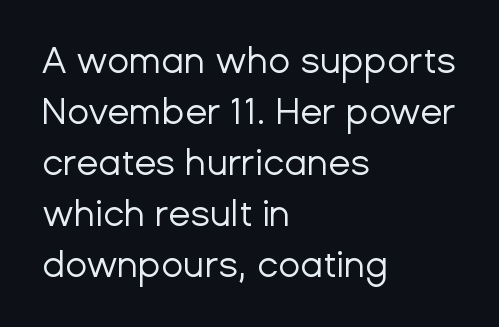
The image shows 36 px regular-weight sans-serif type, upright; set left-aligned, normal line spacing (1.42x), normal letter spacing, not underlined; low stroke contrast and a medium x-height.
